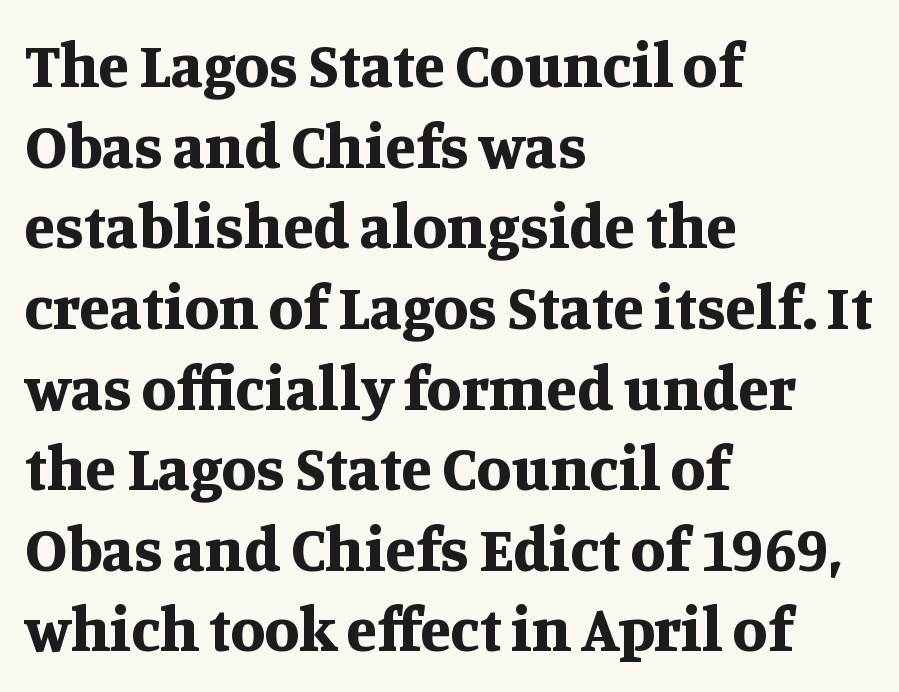
The image shows 63 px bold serif type, upright; set left-aligned, normal line spacing (1.28x), normal letter spacing, not underlined; medium stroke contrast and a large x-height.
